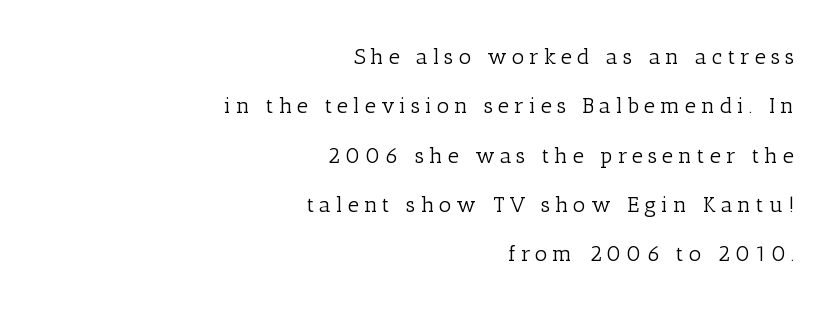
{"italic": "no", "bold": "no", "underline": "no", "align": "right", "line_spacing": "loose", "line_spacing_ratio": 2.24, "letter_spacing": "wide", "letter_spacing_em": 0.22, "glyph_px": 22}
